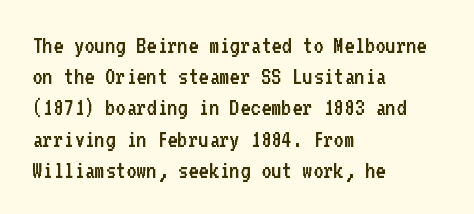
Spacing between characters is what you'd get straight out of the box. Ordinary non-slanted type is in use. The compositor pushed each line to the left boundary. Rows of type keep a routine distance in the vertical direction.
